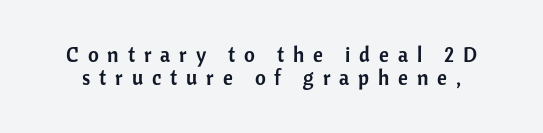
Q: Is the text italic (slanted)? A: No, it is upright.
Q: Is the text underlined? A: No.
Q: Is the spacing between letters normal or unusually wide? A: Unusually wide.
Q: Is the spacing between lines tight, normal or loose? A: Tight.
